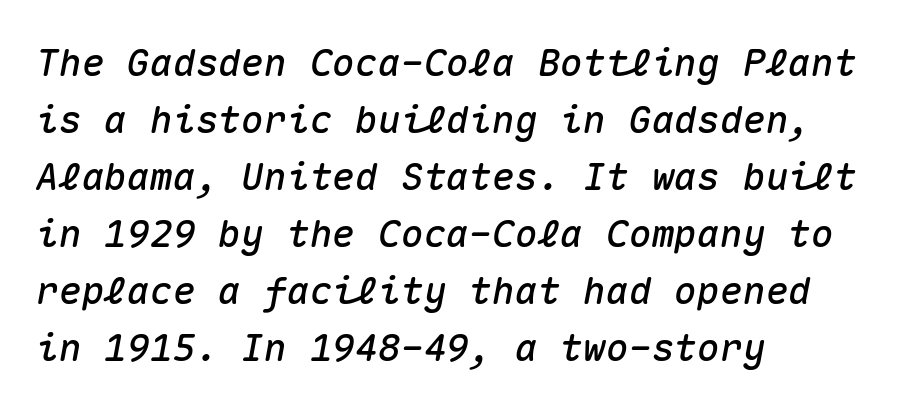
Q: Is the text italic (slanted)? A: Yes, it leans right by about 10 degrees.
Q: Is the text underlined? A: No.
Q: How is the paragraph aligned? A: Left-aligned.
Q: Is the spacing between letters normal or unusually wide? A: Normal.
Q: Is the spacing between lines tight, normal or loose? A: Normal.
Q: Width (condensed, normal, or wide)? A: Normal.
Q: Stroke contrast? A: Medium.
Q: x-height? A: Medium.
Q: Monospaced? A: Yes.
